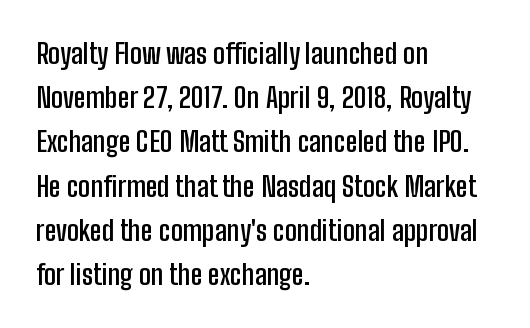
{"serif": "no", "italic": "no", "bold": "semi", "weight": "semibold", "width": "condensed", "stroke_contrast": "low", "x_height": "medium", "monospaced": "no", "underline": "no", "align": "left", "line_spacing": "normal", "line_spacing_ratio": 1.58, "letter_spacing": "normal", "letter_spacing_em": 0.0, "glyph_px": 28}
